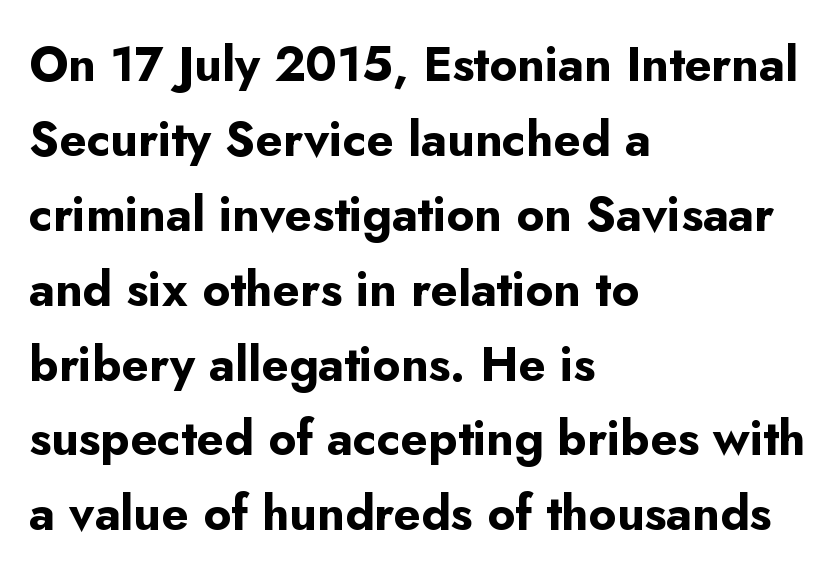
{"serif": "no", "italic": "no", "bold": "yes", "weight": "bold", "width": "normal", "stroke_contrast": "low", "x_height": "small", "monospaced": "no", "underline": "no", "align": "left", "line_spacing": "normal", "line_spacing_ratio": 1.56, "letter_spacing": "normal", "letter_spacing_em": 0.0, "glyph_px": 48}
